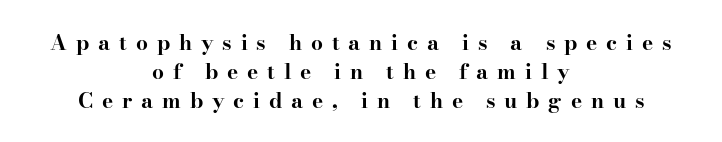
{"italic": "no", "bold": "yes", "underline": "no", "align": "center", "line_spacing": "normal", "line_spacing_ratio": 1.39, "letter_spacing": "wide", "letter_spacing_em": 0.42, "glyph_px": 21}
